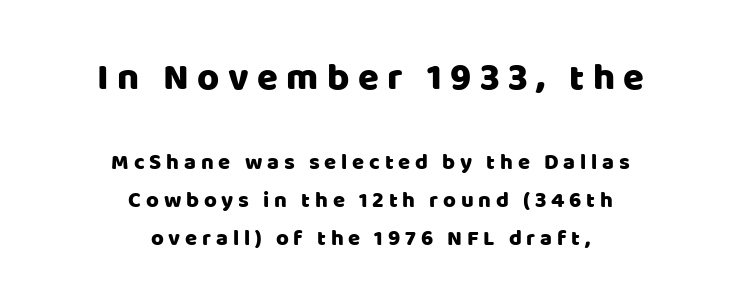
{"serif": "no", "italic": "no", "width": "normal", "stroke_contrast": "low", "x_height": "large", "monospaced": "no", "underline": "no", "align": "center", "line_spacing_ratio": 1.73, "letter_spacing": "wide", "letter_spacing_em": 0.22, "larger_block": "first", "size_ratio": 1.73, "glyph_px": 38}
